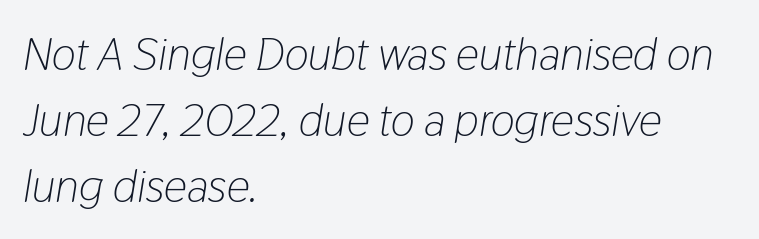
Q: Is the text bold? A: No.
Q: Is the text italic (slanted)? A: Yes, it leans right by about 9 degrees.
Q: Is the text underlined? A: No.
Q: How is the paragraph aligned? A: Left-aligned.
Q: Is the spacing between letters normal or unusually wide? A: Normal.
Q: Is the spacing between lines tight, normal or loose? A: Normal.
Q: Width (condensed, normal, or wide)? A: Condensed.
Q: Stroke contrast? A: Low.
Q: x-height? A: Medium.
Q: Monospaced? A: No.
